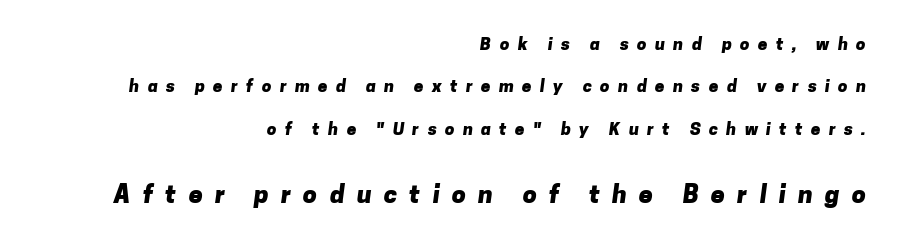
Q: Is the text bold? A: Yes.
Q: Is the text underlined? A: No.
Q: How is the paragraph aligned? A: Right-aligned.
Q: Is the spacing between letters normal or unusually wide? A: Unusually wide.
Q: Is the spacing between lines tight, normal or loose? A: Loose.
Q: Which block of text is set in a larger size, the first (top) or the second (bottom)? A: The second (bottom) one.
